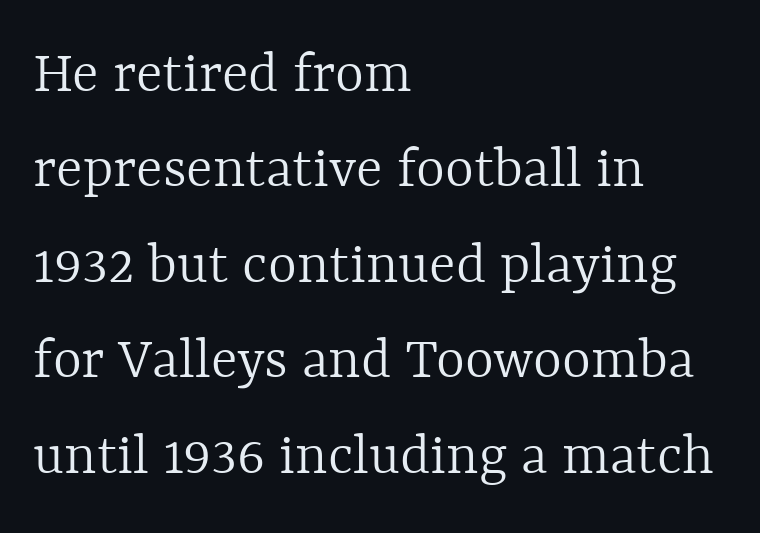
{"italic": "no", "bold": "no", "weight": "light", "width": "normal", "x_height": "medium", "monospaced": "no", "underline": "no", "align": "left", "line_spacing": "normal", "line_spacing_ratio": 1.54, "letter_spacing": "normal", "letter_spacing_em": 0.0, "glyph_px": 62}
